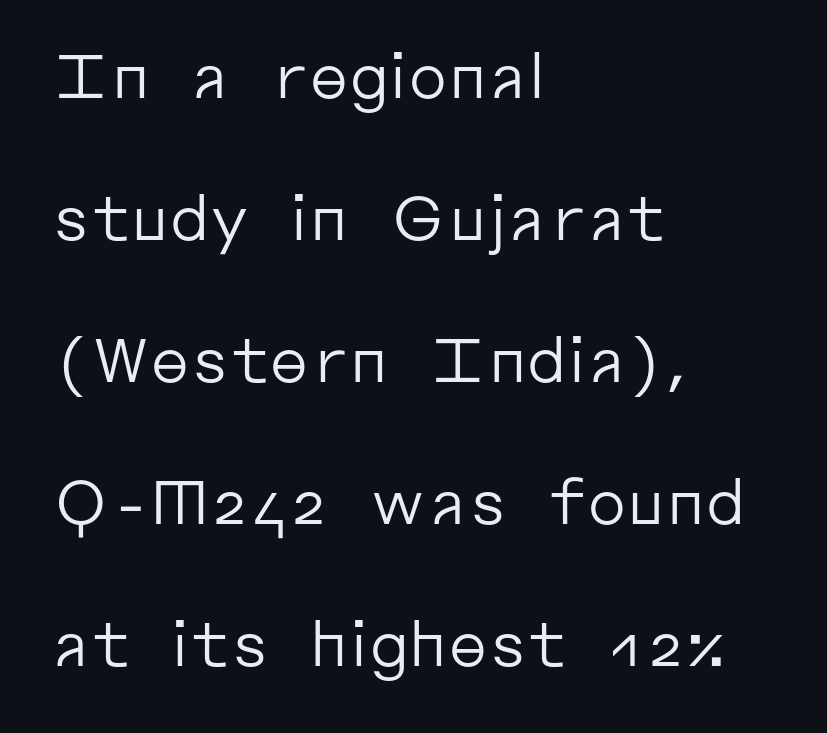
The image shows 62 px regular-weight sans-serif type, upright; set left-aligned, loose line spacing (2.29x), normal letter spacing, not underlined; low stroke contrast and a medium x-height.
